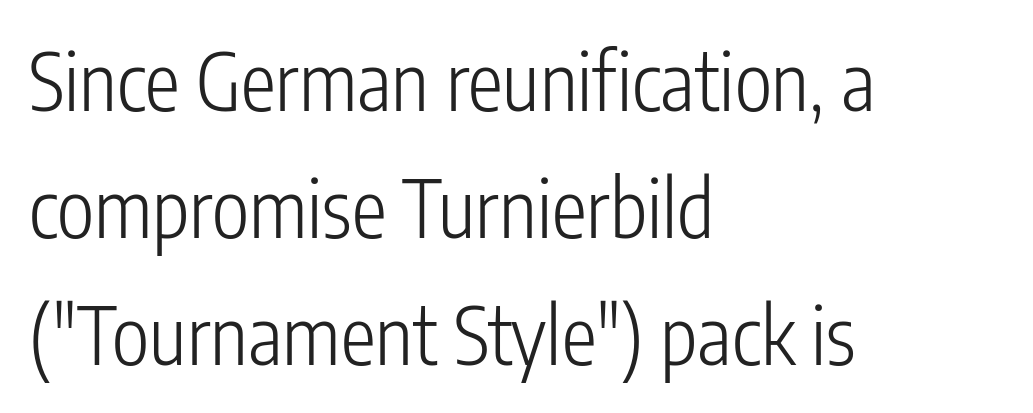
Q: Is the text bold? A: No.
Q: Is the text italic (slanted)? A: No, it is upright.
Q: Is the typeface a serif or a sans-serif typeface? A: Sans-serif.
Q: Is the text underlined? A: No.
Q: How is the paragraph aligned? A: Left-aligned.
Q: Is the spacing between letters normal or unusually wide? A: Normal.
Q: Is the spacing between lines tight, normal or loose? A: Normal.
Q: Width (condensed, normal, or wide)? A: Condensed.
Q: Stroke contrast? A: Low.
Q: x-height? A: Medium.
Q: Monospaced? A: No.
